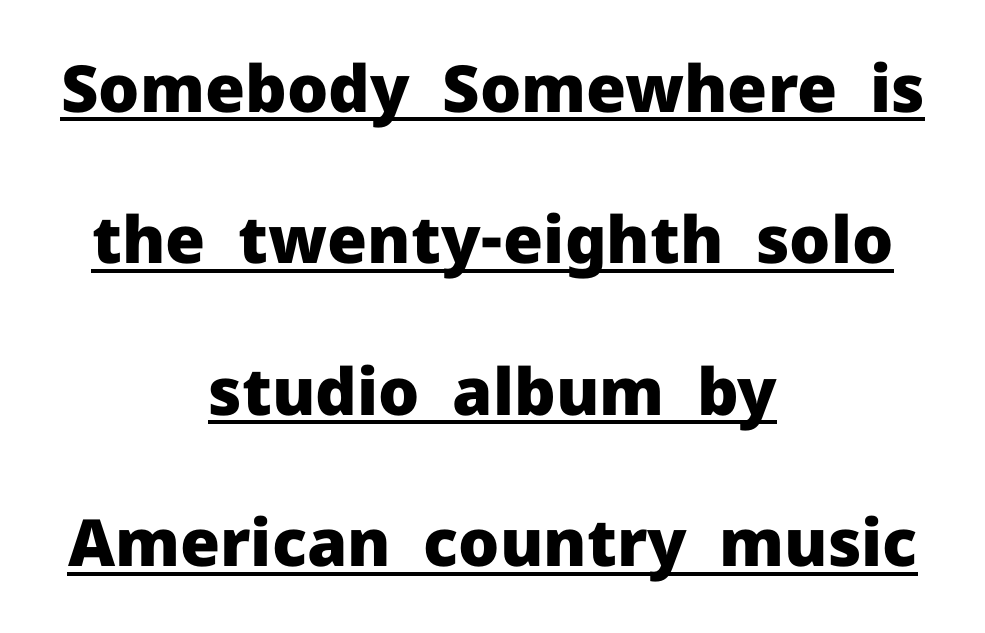
The image shows 65 px heavy sans-serif type, upright; set centered, loose line spacing (2.33x), normal letter spacing, underlined; low stroke contrast and a medium x-height.
